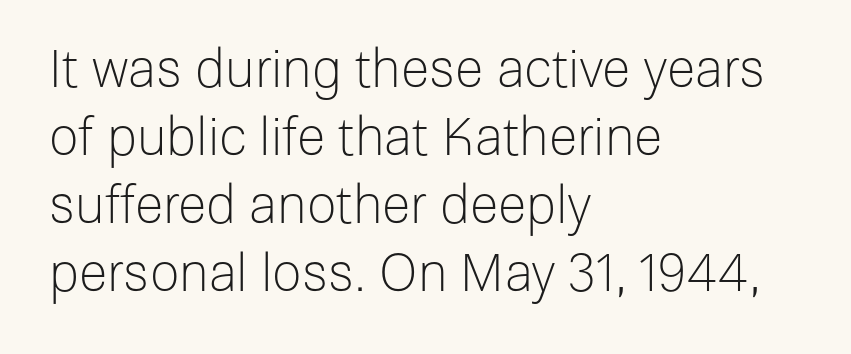
The space between consecutive lines is moderate. Does the type have serifs? No, each stem ends abruptly. Only glyphs here, with clear space below each row. What stands out about the letter spacing? Nothing — it is the standard amount. The strokes are not fattened; the text isn't bold. Quick note: not italic, upright.
